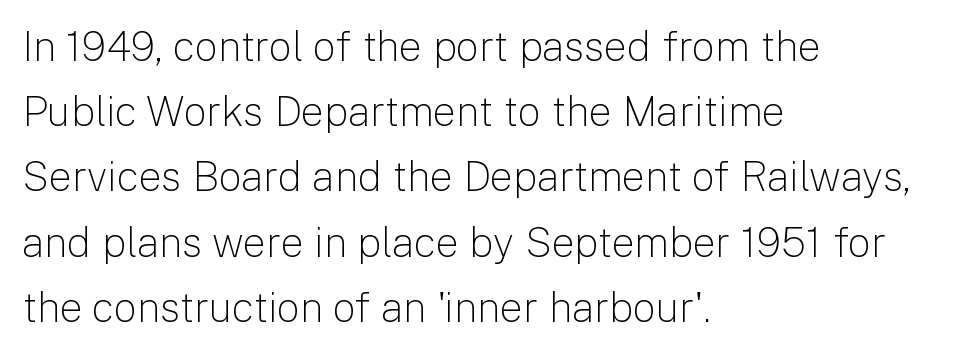
The type sits square on the baseline with zero lean. The glyphs are unaccompanied by any horizontal stroke below them. The weight tops out at a normal text grade. Visually the block forms a straight wall on the left and a jagged coastline on the right. A typesetter would call this zero additional tracking.
